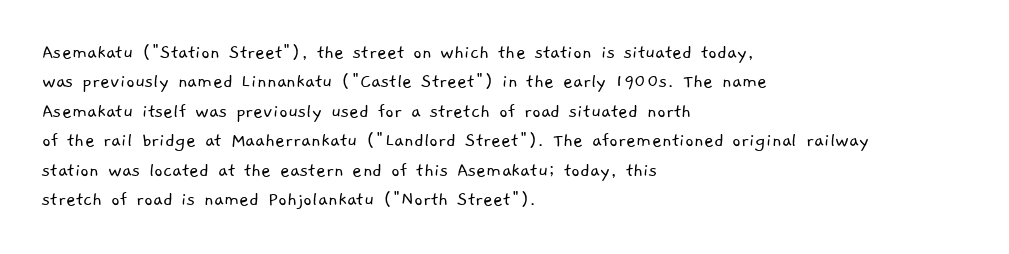
The image shows 21 px text type; set left-aligned, normal line spacing (1.4x), normal letter spacing, not underlined.
